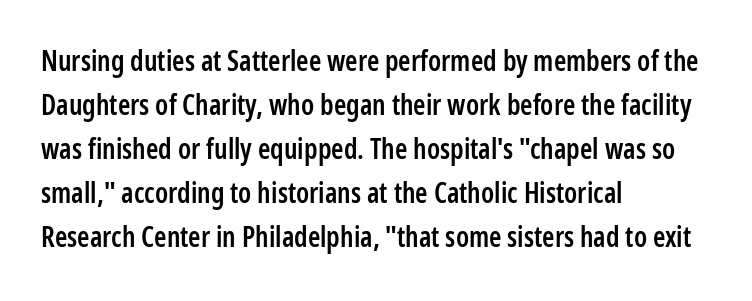
The image shows 28 px semibold, condensed sans-serif type, upright; set left-aligned, normal line spacing (1.57x), normal letter spacing, not underlined; low stroke contrast and a medium x-height.
